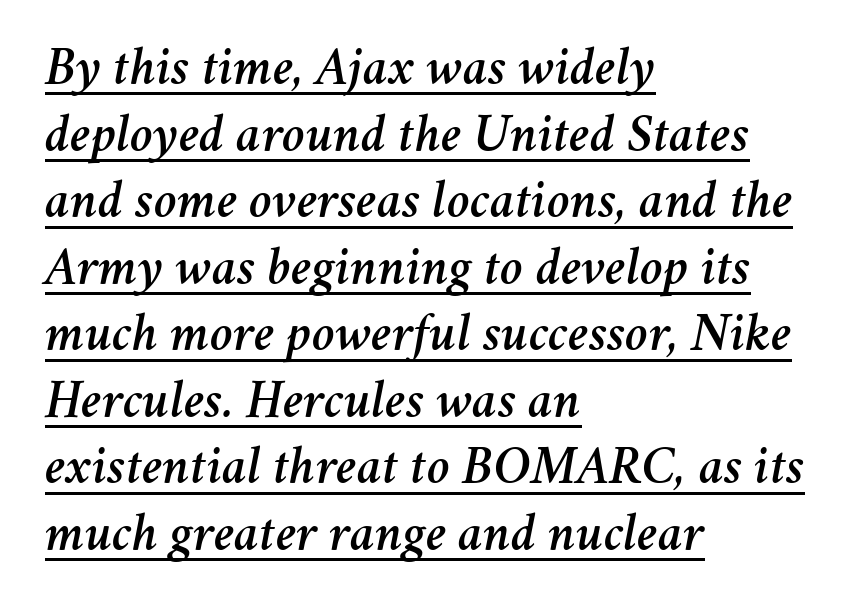
Q: Is the text italic (slanted)? A: Yes, it leans right by about 11 degrees.
Q: Is the text underlined? A: Yes.
Q: How is the paragraph aligned? A: Left-aligned.
Q: Is the spacing between letters normal or unusually wide? A: Normal.
Q: Width (condensed, normal, or wide)? A: Normal.
Q: Stroke contrast? A: Medium.
Q: x-height? A: Medium.
Q: Monospaced? A: No.
